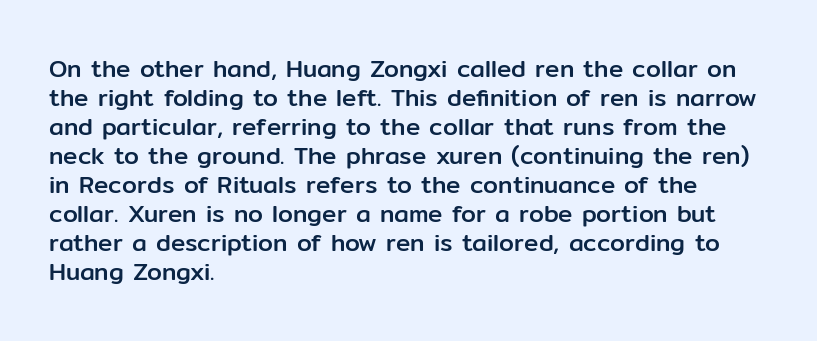
The area under the type is left untouched. Is the block centered? No — it sits flush against the left margin. Default kerning and tracking; the words read as compact shapes. Is there any slant? The stems are plumb.
